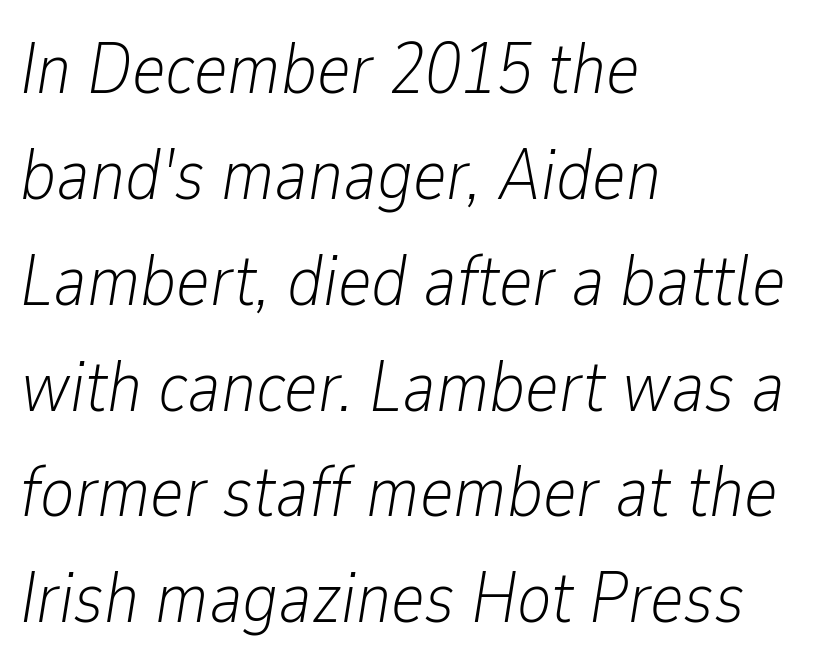
Q: Is the text bold? A: No.
Q: Is the text italic (slanted)? A: Yes, it leans right by about 9 degrees.
Q: Is the text underlined? A: No.
Q: How is the paragraph aligned? A: Left-aligned.
Q: Is the spacing between letters normal or unusually wide? A: Normal.
Q: Is the spacing between lines tight, normal or loose? A: Normal.
Q: Width (condensed, normal, or wide)? A: Condensed.
Q: Stroke contrast? A: Low.
Q: x-height? A: Medium.
Q: Monospaced? A: No.
